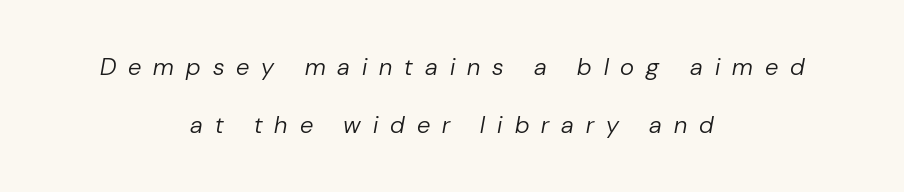
The image shows 24 px text type, italic (leaning right); set centered, loose line spacing (2.4x), unusually wide letter spacing (+0.5 em), not underlined.
